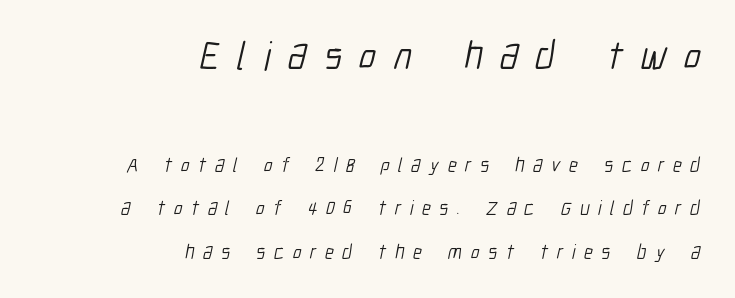
The tracking jumps out immediately: characters are airy and widely separated. A flush-right, rag-left setting is used for this passage. A typesetter would call this proportional, since set widths differ per character. The gap between lines stays unmarked. Students, observe: this is what heavily led, spacious text looks like.
